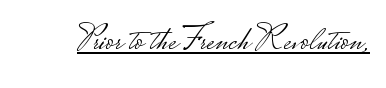
The image shows 35 px light, wide sans-serif type; set normal letter spacing, underlined; low stroke contrast.
